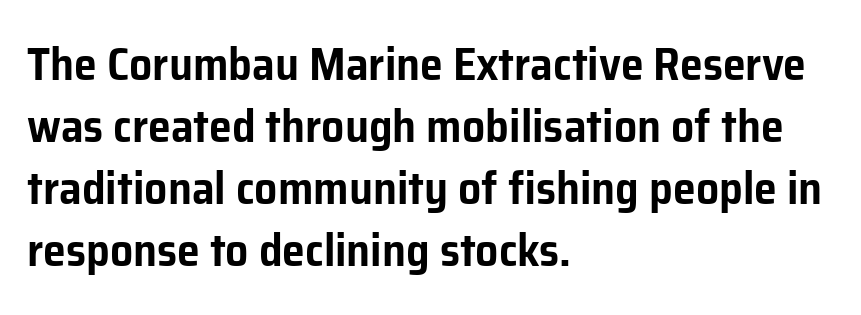
{"serif": "no", "italic": "no", "width": "normal", "stroke_contrast": "low", "x_height": "medium", "monospaced": "no", "underline": "no", "align": "left", "line_spacing": "normal", "line_spacing_ratio": 1.35, "letter_spacing": "normal", "letter_spacing_em": 0.0, "glyph_px": 46}
